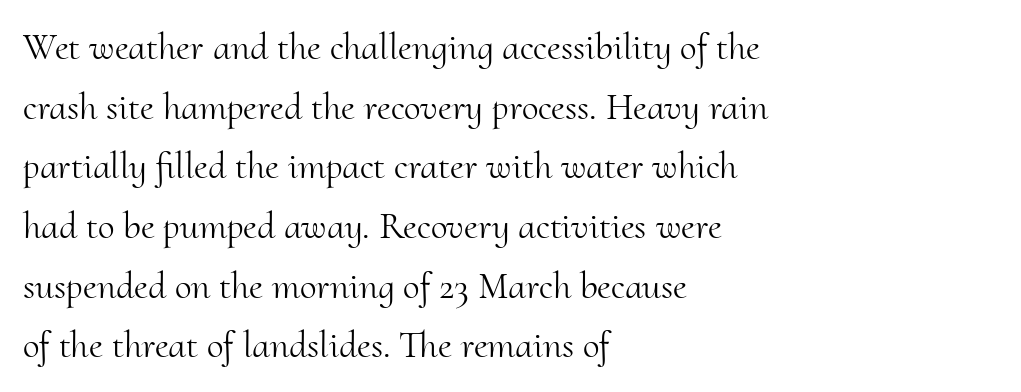
{"serif": "yes", "italic": "no", "bold": "no", "weight": "light", "width": "normal", "stroke_contrast": "medium", "x_height": "small", "monospaced": "no", "underline": "no", "align": "left", "line_spacing": "normal", "line_spacing_ratio": 1.57, "letter_spacing": "normal", "letter_spacing_em": 0.0, "glyph_px": 38}
